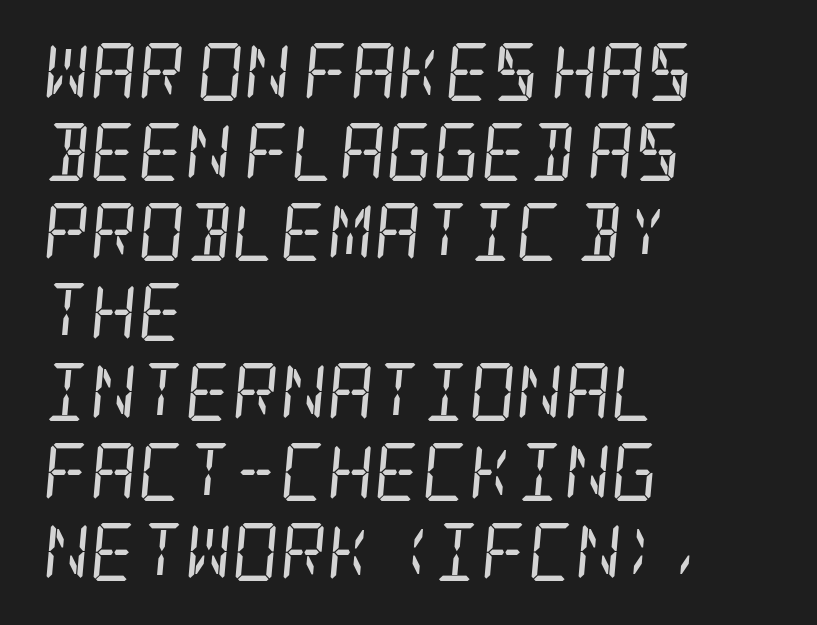
The image shows 58 px regular-weight, condensed serif type, italic (leaning right); set left-aligned, normal line spacing (1.38x), normal letter spacing, not underlined; low stroke contrast and a large x-height.
